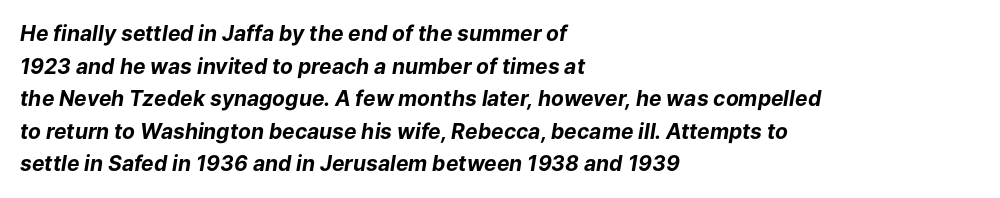
Q: Is the text bold? A: Yes.
Q: Is the text italic (slanted)? A: Yes, it leans right by about 9 degrees.
Q: Is the text underlined? A: No.
Q: How is the paragraph aligned? A: Left-aligned.
Q: Is the spacing between letters normal or unusually wide? A: Normal.
Q: Is the spacing between lines tight, normal or loose? A: Normal.
